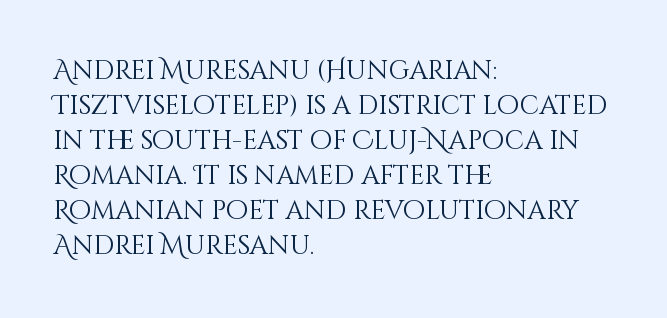
The image shows 26 px text type, upright; set left-aligned, normal line spacing (1.35x), normal letter spacing, not underlined.
